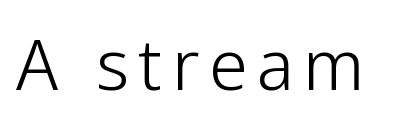
The image shows 69 px light sans-serif type, upright; set not underlined; low stroke contrast and a medium x-height.
